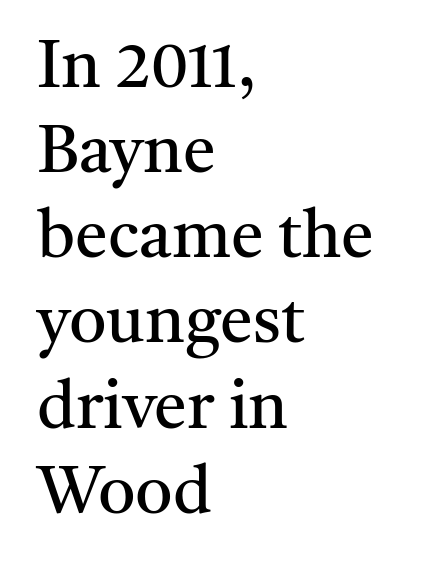
Is this a sans? No — the strokes have serifs. Nobody touched the tracking dial on this one. All the whitespace from short lines collects on the right. Bold? No — there's no thickening of the strokes. Students, observe: this is what conventionally led text looks like. Do the characters align in a grid? No, the font is proportional.
